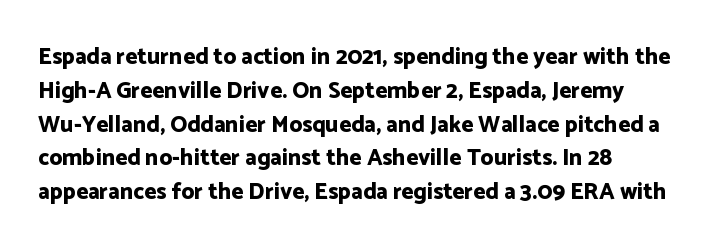
{"italic": "no", "bold": "yes", "underline": "no", "align": "left", "line_spacing": "normal", "line_spacing_ratio": 1.47, "letter_spacing": "normal", "letter_spacing_em": 0.0, "glyph_px": 23}
